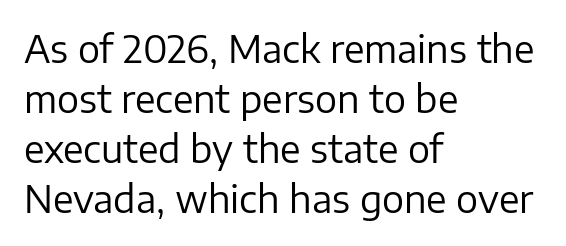
{"serif": "no", "italic": "no", "bold": "no", "weight": "regular", "width": "normal", "stroke_contrast": "low", "x_height": "medium", "monospaced": "no", "underline": "no", "align": "left", "line_spacing": "normal", "line_spacing_ratio": 1.35, "letter_spacing": "normal", "letter_spacing_em": 0.0, "glyph_px": 37}
